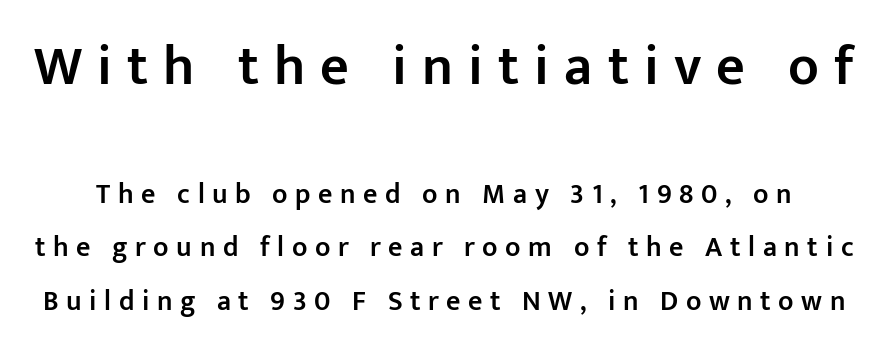
Visually, the top section dominates because its glyphs are scaled up. Caption: semibold face, moderately heavy strokes. The area under the type is left untouched. The letters stand upright; this is a roman face.
